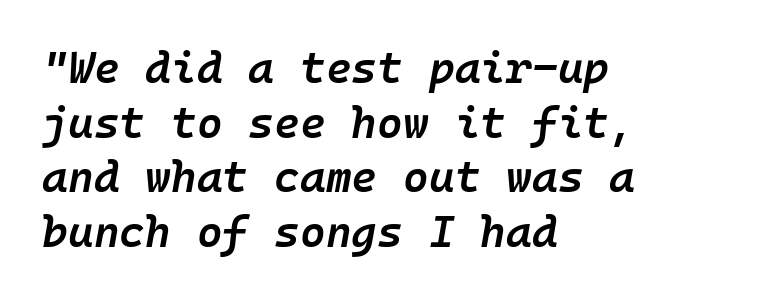
The image shows 44 px semibold type, italic (leaning right); set left-aligned, line spacing 1.24x, normal letter spacing, not underlined; low stroke contrast and a medium x-height.
